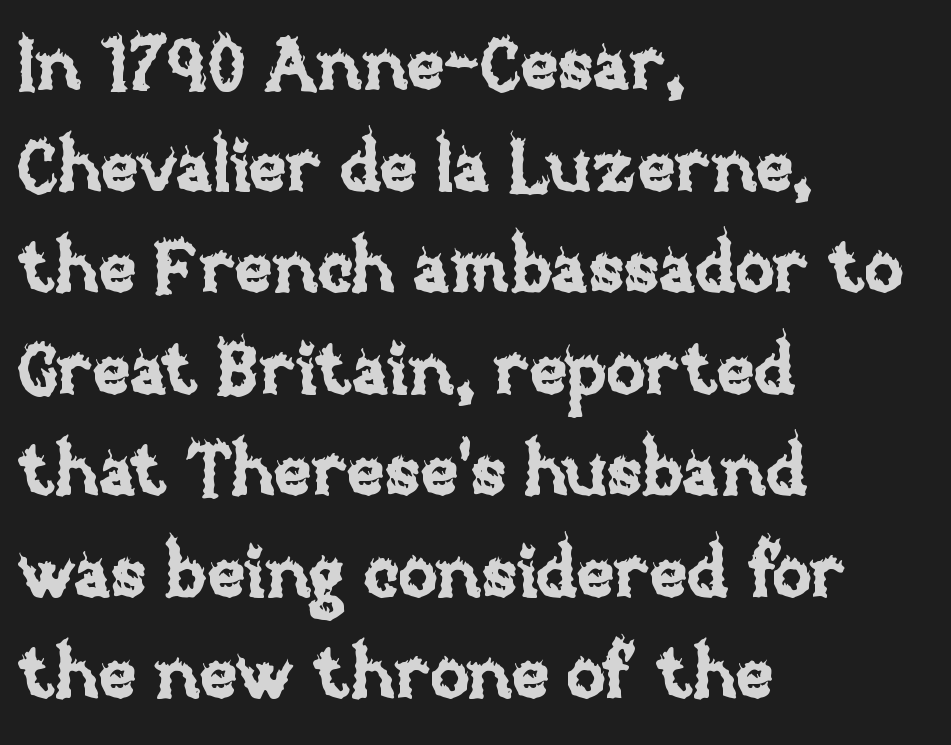
Q: Is the text italic (slanted)? A: No, it is upright.
Q: Is the text underlined? A: No.
Q: How is the paragraph aligned? A: Left-aligned.
Q: Is the spacing between letters normal or unusually wide? A: Normal.
Q: Is the spacing between lines tight, normal or loose? A: Normal.
Q: Width (condensed, normal, or wide)? A: Normal.
Q: Stroke contrast? A: Low.
Q: x-height? A: Large.
Q: Monospaced? A: No.
